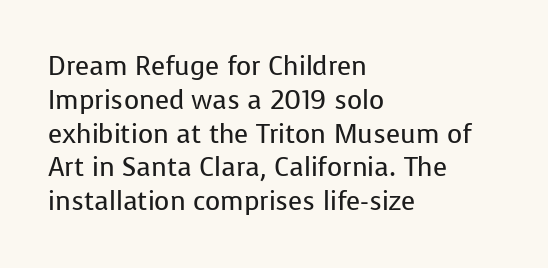
Descenders are the only things crossing below the line. Vertical strokes here are truly vertical. Compared with typical paragraphs, the rows here are spaced about the same. The setting favours the left margin, as ordinary paragraphs usually do.
